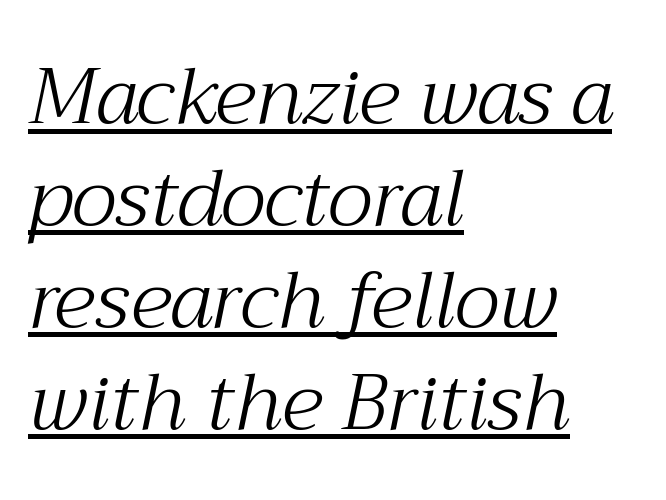
{"serif": "yes", "italic": "yes", "lean": "right", "slant_degrees": 12, "bold": "no", "weight": "light", "width": "normal", "stroke_contrast": "medium", "x_height": "medium", "monospaced": "no", "underline": "yes", "align": "left", "line_spacing": "normal", "line_spacing_ratio": 1.29, "letter_spacing": "normal", "letter_spacing_em": 0.0, "glyph_px": 79}
